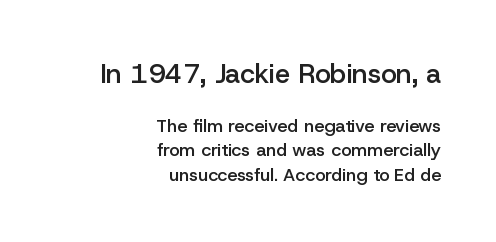
The image shows 27 px text type, upright; set right-aligned, normal line spacing (1.35x), normal letter spacing, not underlined; the first (top) block is 1.5x larger.
